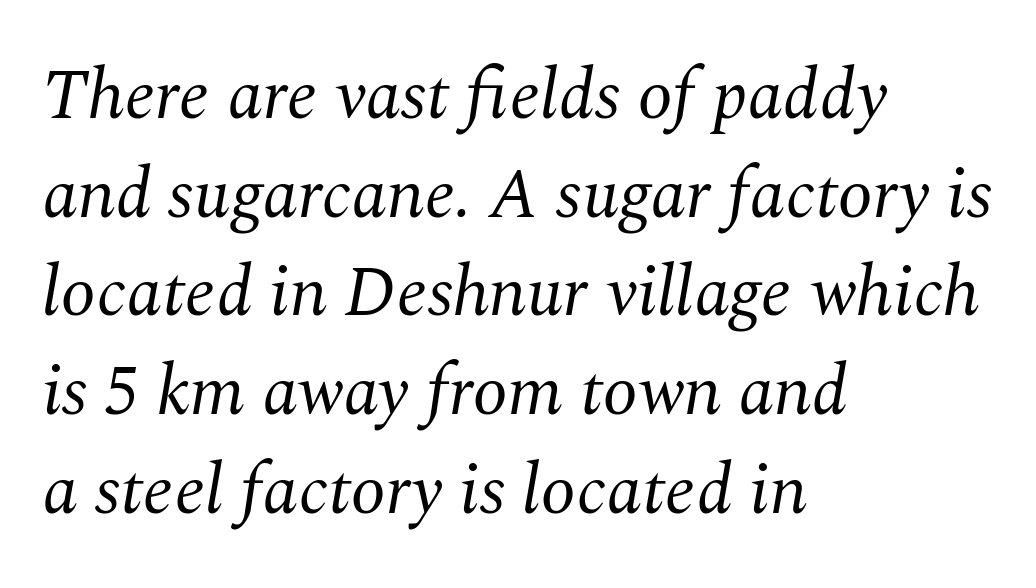
The image shows 71 px regular-weight serif type, italic (leaning right); set left-aligned, normal line spacing (1.39x), normal letter spacing, not underlined; medium stroke contrast and a medium x-height.
